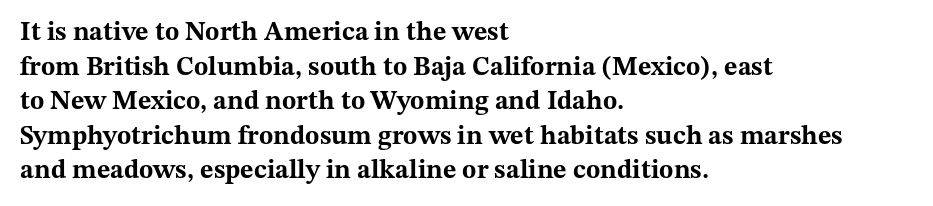
{"italic": "no", "bold": "yes", "underline": "no", "align": "left", "line_spacing": "normal", "line_spacing_ratio": 1.33, "letter_spacing": "normal", "letter_spacing_em": 0.0, "glyph_px": 26}
